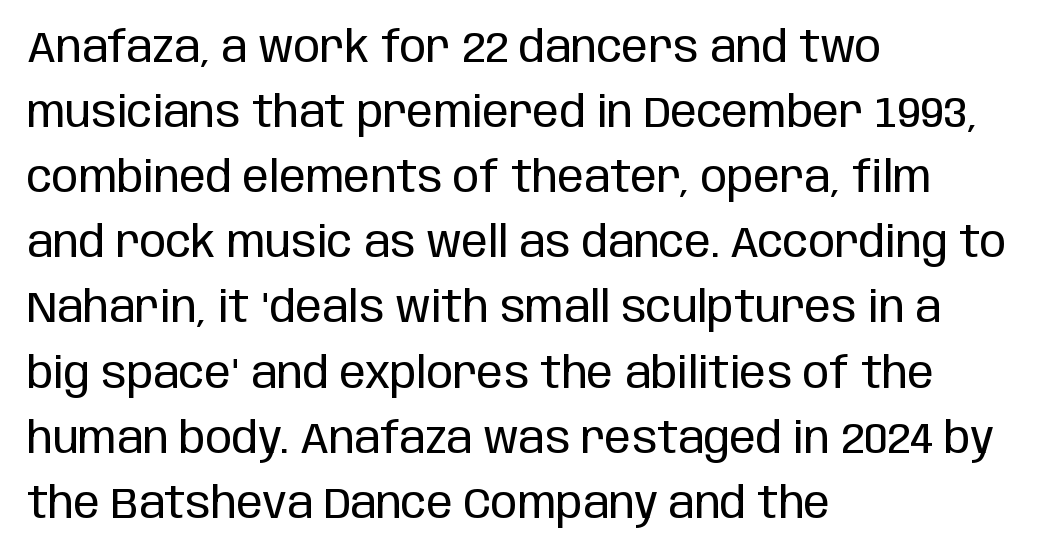
The image shows 44 px regular-weight, condensed sans-serif type, upright; set left-aligned, normal line spacing (1.48x), normal letter spacing, not underlined; low stroke contrast and a large x-height.
